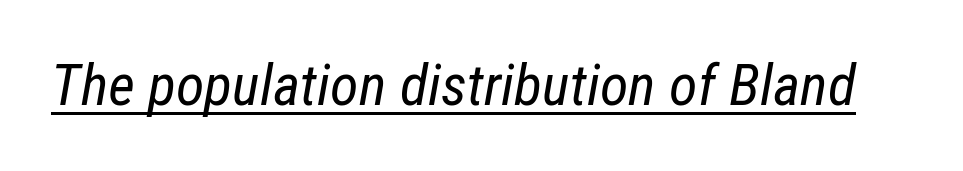
Q: Is the text bold? A: No.
Q: Is the text italic (slanted)? A: Yes, it leans right by about 12 degrees.
Q: Is the text underlined? A: Yes.
Q: Is the spacing between letters normal or unusually wide? A: Normal.
Q: Width (condensed, normal, or wide)? A: Condensed.
Q: Stroke contrast? A: Low.
Q: x-height? A: Medium.
Q: Monospaced? A: No.
